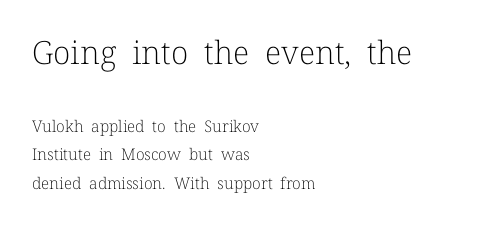
Here the designer chose a conventional face with non-uniform glyph widths. Visually, the top section dominates because its glyphs are scaled up. Ascenders rise straight up at ninety degrees. Heaviness? Minimal to ordinary, like unemphasized prose.
